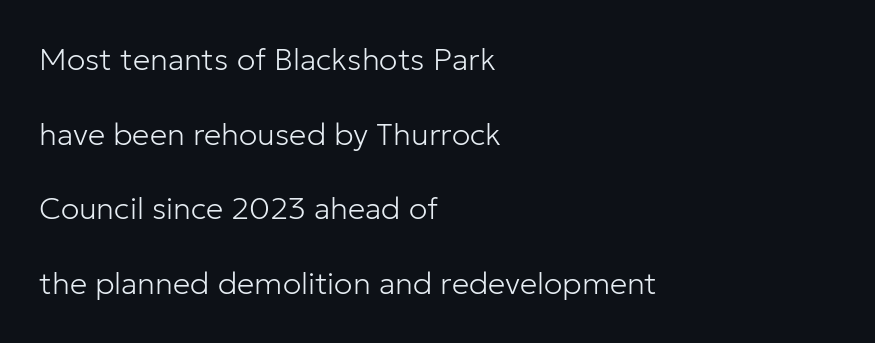
{"serif": "no", "italic": "no", "bold": "no", "weight": "light", "width": "normal", "stroke_contrast": "low", "x_height": "medium", "monospaced": "no", "underline": "no", "align": "left", "line_spacing": "loose", "line_spacing_ratio": 2.41, "letter_spacing": "normal", "letter_spacing_em": 0.0, "glyph_px": 31}
